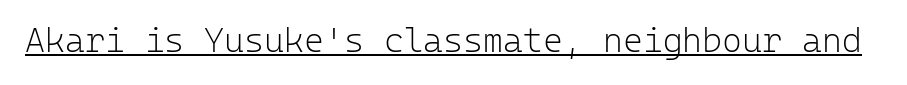
The image shows 34 px light sans-serif type, upright, monospaced; set normal letter spacing, underlined; low stroke contrast and a medium x-height.
